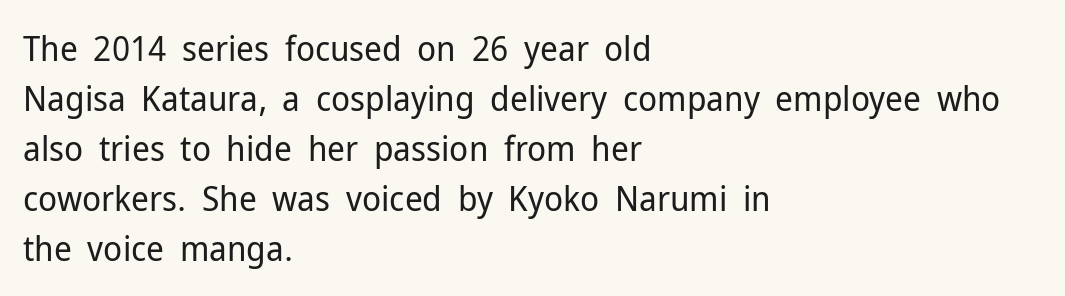
Q: Is the text bold? A: No.
Q: Is the text italic (slanted)? A: No, it is upright.
Q: Is the typeface a serif or a sans-serif typeface? A: Sans-serif.
Q: Is the text underlined? A: No.
Q: How is the paragraph aligned? A: Left-aligned.
Q: Is the spacing between letters normal or unusually wide? A: Normal.
Q: Is the spacing between lines tight, normal or loose? A: Normal.
Q: Width (condensed, normal, or wide)? A: Normal.
Q: Stroke contrast? A: Low.
Q: x-height? A: Medium.
Q: Monospaced? A: No.
